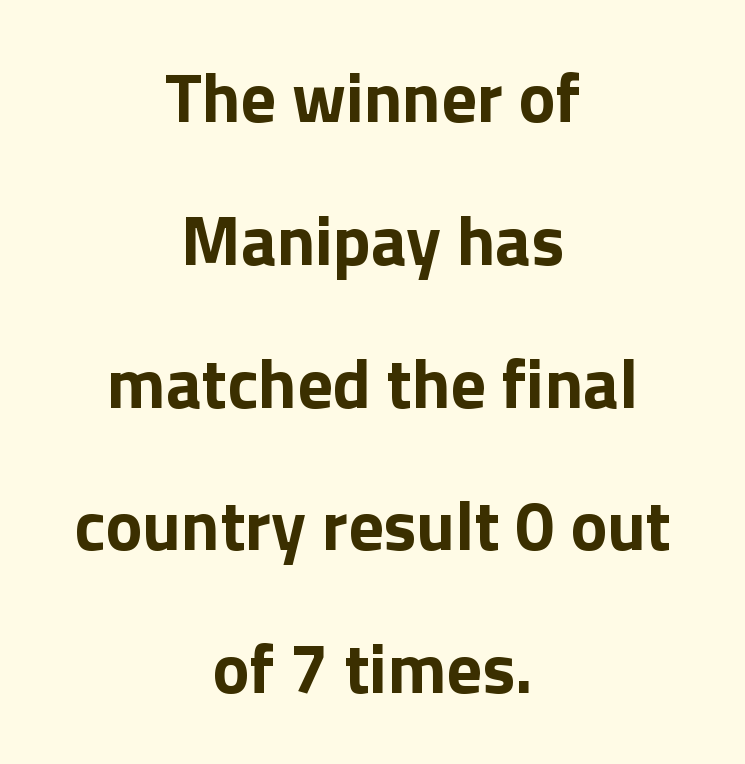
The image shows 70 px bold sans-serif type, upright; set centered, loose line spacing (2.04x), normal letter spacing, not underlined; low stroke contrast and a medium x-height.
